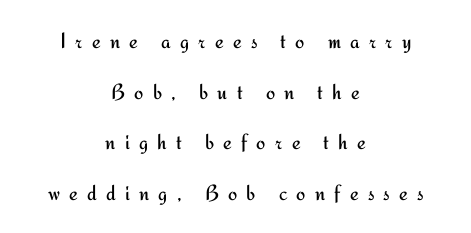
The image shows 22 px text type, upright; set centered, loose line spacing (2.3x), unusually wide letter spacing (+0.42 em), not underlined.
